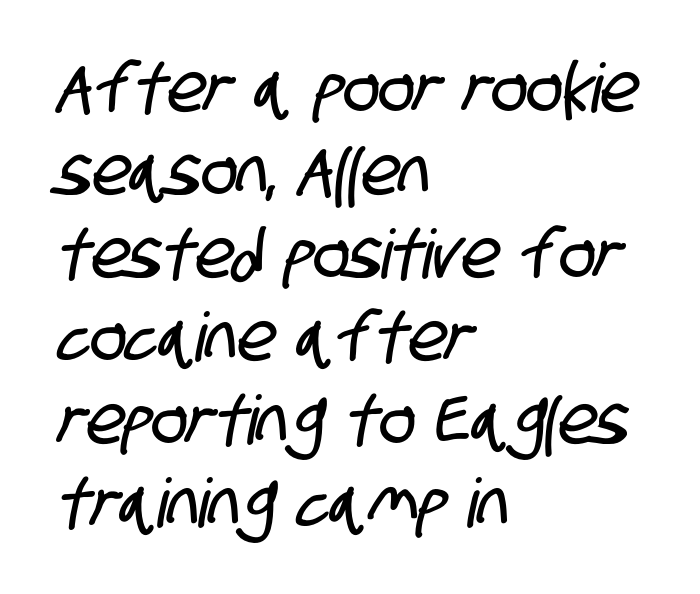
Q: Is the typeface a serif or a sans-serif typeface? A: Sans-serif.
Q: Is the text underlined? A: No.
Q: How is the paragraph aligned? A: Left-aligned.
Q: Is the spacing between letters normal or unusually wide? A: Normal.
Q: Width (condensed, normal, or wide)? A: Condensed.
Q: Stroke contrast? A: Low.
Q: x-height? A: Large.
Q: Monospaced? A: No.
